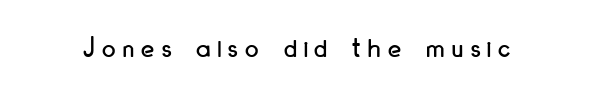
The image shows 30 px condensed sans-serif type, upright; set unusually wide letter spacing (+0.24 em), not underlined; low stroke contrast and a small x-height.
